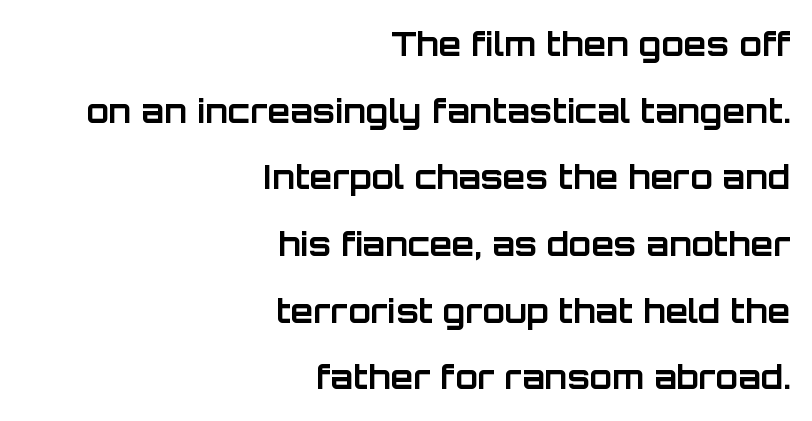
Q: Is the text bold? A: Yes.
Q: Is the text italic (slanted)? A: No, it is upright.
Q: Is the typeface a serif or a sans-serif typeface? A: Sans-serif.
Q: Is the text underlined? A: No.
Q: How is the paragraph aligned? A: Right-aligned.
Q: Is the spacing between letters normal or unusually wide? A: Normal.
Q: Is the spacing between lines tight, normal or loose? A: Loose.
Q: Width (condensed, normal, or wide)? A: Normal.
Q: Stroke contrast? A: Low.
Q: x-height? A: Large.
Q: Monospaced? A: No.
